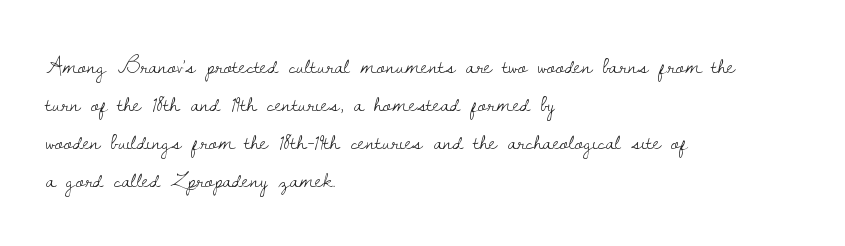
Q: Is the text bold? A: No.
Q: Is the text italic (slanted)? A: Yes.
Q: Is the text underlined? A: No.
Q: How is the paragraph aligned? A: Left-aligned.
Q: Is the spacing between letters normal or unusually wide? A: Normal.
Q: Is the spacing between lines tight, normal or loose? A: Normal.
